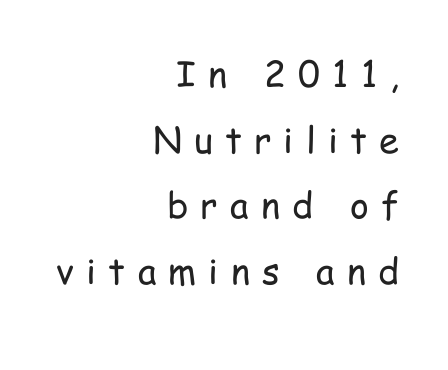
Q: Is the text bold? A: No.
Q: Is the text italic (slanted)? A: No, it is upright.
Q: Is the typeface a serif or a sans-serif typeface? A: Sans-serif.
Q: Is the text underlined? A: No.
Q: How is the paragraph aligned? A: Right-aligned.
Q: Is the spacing between letters normal or unusually wide? A: Unusually wide.
Q: Width (condensed, normal, or wide)? A: Condensed.
Q: Stroke contrast? A: Low.
Q: x-height? A: Medium.
Q: Monospaced? A: No.
